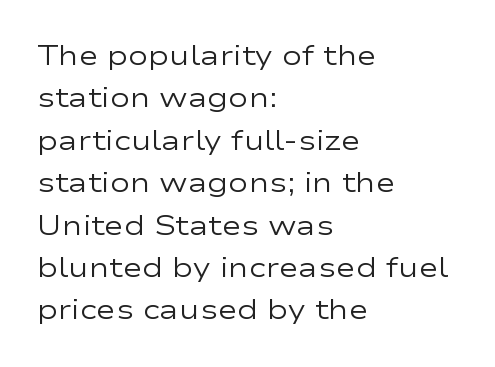
Characters follow at the spacing the type designer built in. Where is the straight margin? On the left. Weight: regular or lighter. Check the space under the baseline: it is left empty. Each new line begins a customary step beneath the previous one.
